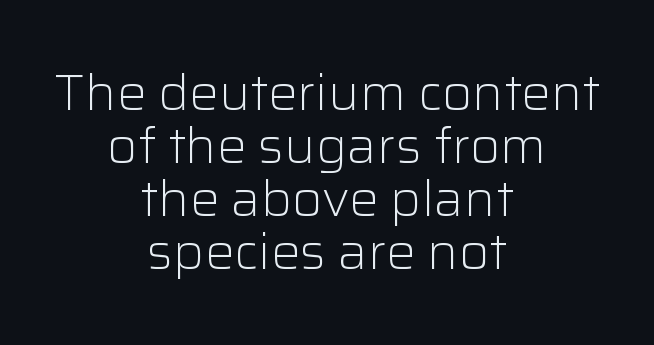
Heaviness? Minimal to ordinary, like unemphasized prose. The typography opts for an upright posture over an oblique one. These lines are centered, leaving both edges ragged. Classification — sans serif. How would I describe the line gaps? Narrow and economical. Does extra space separate the letters? No, they use regular spacing.
